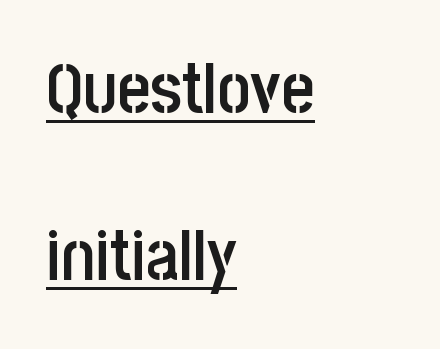
{"serif": "no", "italic": "no", "bold": "semi", "weight": "semibold", "width": "condensed", "stroke_contrast": "low", "x_height": "large", "monospaced": "no", "underline": "yes", "align": "left", "line_spacing": "loose", "line_spacing_ratio": 2.35, "letter_spacing": "normal", "letter_spacing_em": 0.0, "glyph_px": 71}
